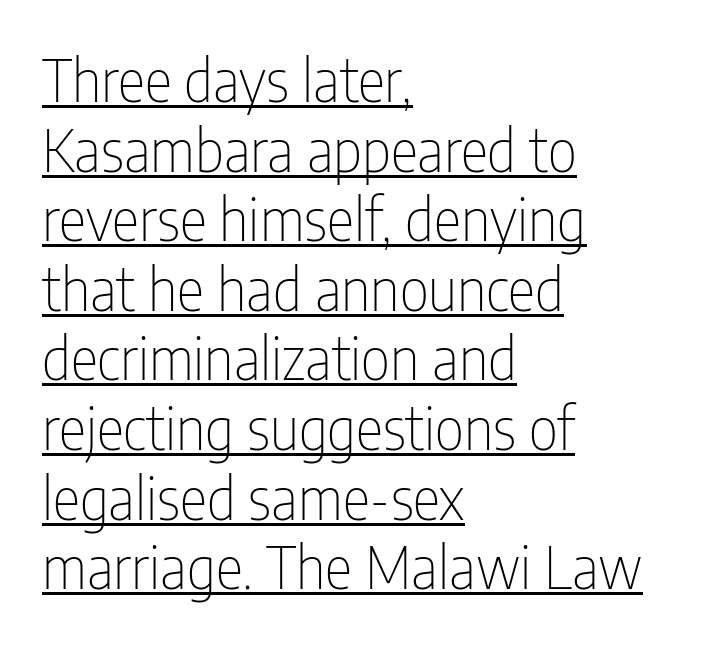
The image shows 58 px thin, condensed sans-serif type, upright; set left-aligned, line spacing 1.2x, normal letter spacing, underlined; low stroke contrast and a medium x-height.
